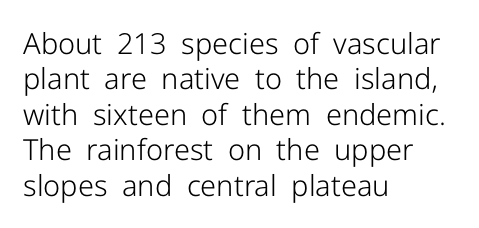
{"serif": "no", "italic": "no", "bold": "no", "weight": "light", "width": "normal", "stroke_contrast": "low", "x_height": "medium", "monospaced": "no", "underline": "no", "align": "left", "line_spacing_ratio": 1.22, "letter_spacing": "normal", "letter_spacing_em": 0.0, "glyph_px": 29}
